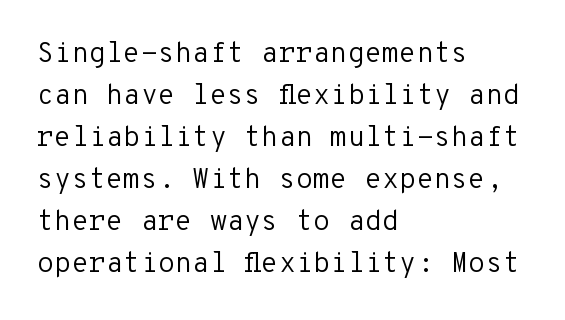
Q: Is the text bold? A: No.
Q: Is the text italic (slanted)? A: No, it is upright.
Q: Is the typeface a serif or a sans-serif typeface? A: Sans-serif.
Q: Is the text underlined? A: No.
Q: How is the paragraph aligned? A: Left-aligned.
Q: Is the spacing between letters normal or unusually wide? A: Normal.
Q: Is the spacing between lines tight, normal or loose? A: Normal.
Q: Width (condensed, normal, or wide)? A: Normal.
Q: Stroke contrast? A: Low.
Q: x-height? A: Medium.
Q: Monospaced? A: Yes.
